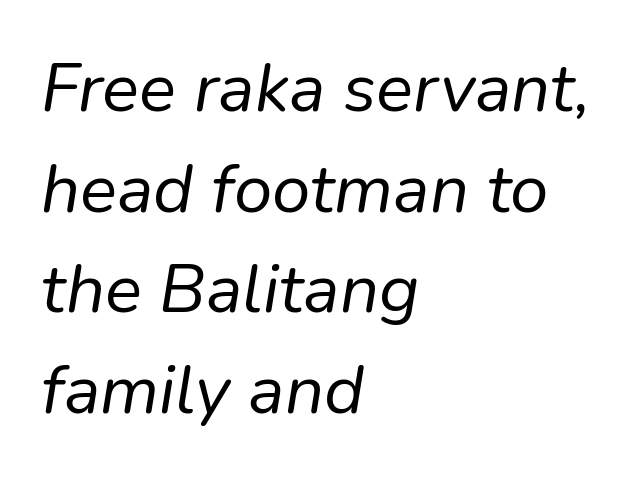
The image shows 69 px regular-weight type, italic (leaning right); set left-aligned, normal line spacing (1.46x), normal letter spacing, not underlined; low stroke contrast and a medium x-height.
